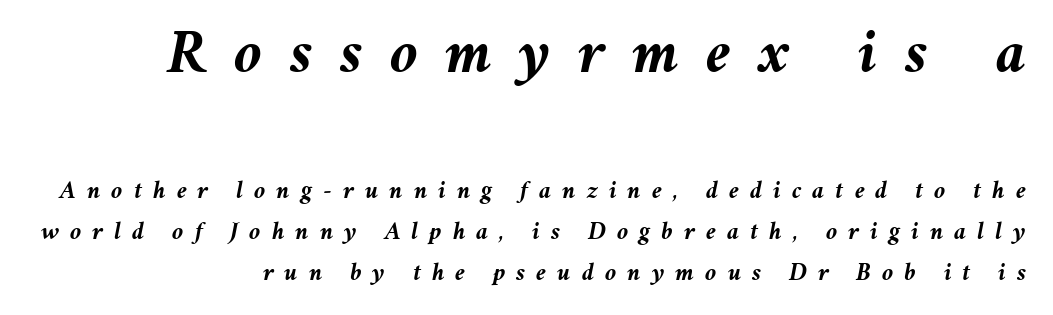
Q: Is the text bold? A: Yes.
Q: Is the text italic (slanted)? A: Yes, it leans right by about 11 degrees.
Q: Is the text underlined? A: No.
Q: How is the paragraph aligned? A: Right-aligned.
Q: Is the spacing between letters normal or unusually wide? A: Unusually wide.
Q: Is the spacing between lines tight, normal or loose? A: Normal.
Q: Which block of text is set in a larger size, the first (top) or the second (bottom)? A: The first (top) one.
Q: Width (condensed, normal, or wide)? A: Normal.
Q: Stroke contrast? A: Medium.
Q: x-height? A: Medium.
Q: Monospaced? A: No.
